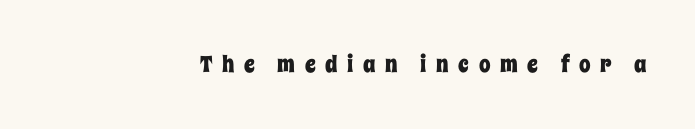
The image shows 23 px text type, upright; set right-aligned, unusually wide letter spacing (+0.42 em), not underlined.
